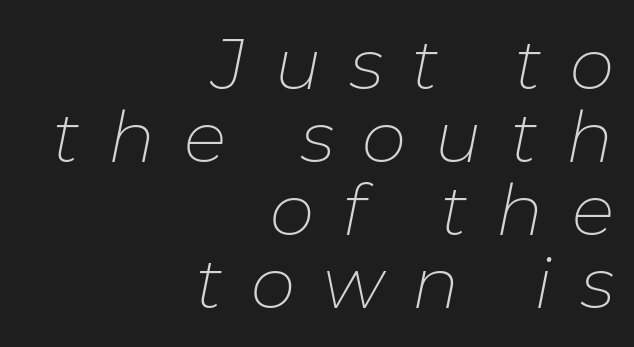
{"italic": "yes", "lean": "right", "slant_degrees": 11, "bold": "no", "weight": "thin", "width": "normal", "stroke_contrast": "low", "x_height": "medium", "monospaced": "no", "underline": "no", "align": "right", "line_spacing": "tight", "line_spacing_ratio": 1.03, "letter_spacing": "wide", "letter_spacing_em": 0.4, "glyph_px": 71}
